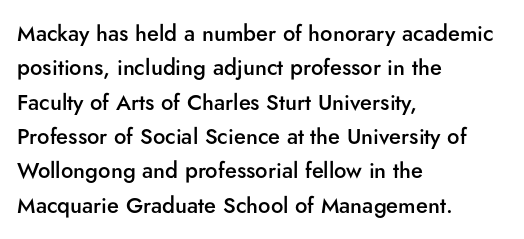
The lines in this sample share a left origin and differ only in where they stop. Firm but not heavy-handed strokes: this text is semibold. A typesetter would call this leading conventional body-copy spacing. Decoration check: the copy has no underline. There is no visible air inserted between adjacent glyphs. Ordinary non-slanted type is in use.
